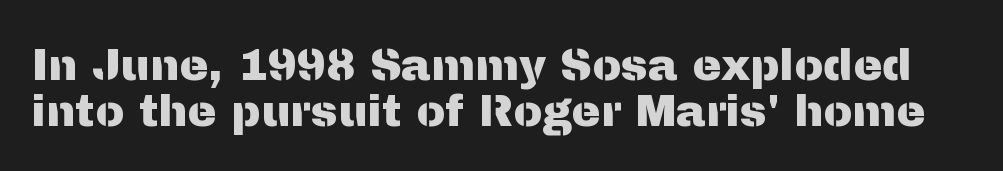
{"serif": "no", "italic": "no", "width": "normal", "stroke_contrast": "medium", "x_height": "medium", "monospaced": "no", "underline": "no", "line_spacing": "tight", "line_spacing_ratio": 1.04, "letter_spacing": "normal", "letter_spacing_em": 0.0, "glyph_px": 44}
